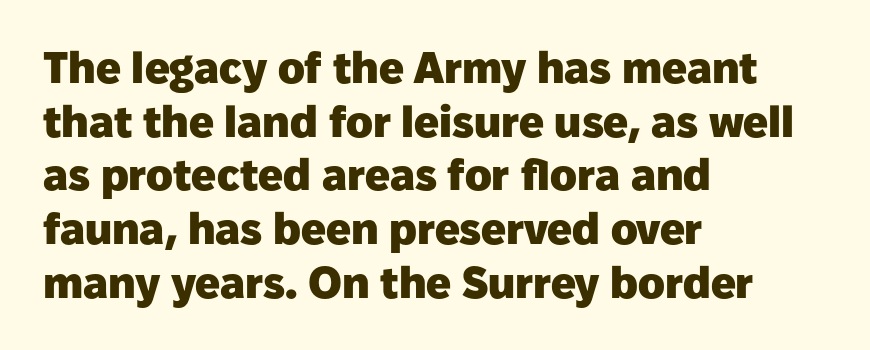
Q: Is the text bold? A: Yes.
Q: Is the text italic (slanted)? A: No, it is upright.
Q: Is the typeface a serif or a sans-serif typeface? A: Sans-serif.
Q: Is the text underlined? A: No.
Q: How is the paragraph aligned? A: Left-aligned.
Q: Is the spacing between letters normal or unusually wide? A: Normal.
Q: Width (condensed, normal, or wide)? A: Normal.
Q: Stroke contrast? A: Low.
Q: x-height? A: Medium.
Q: Monospaced? A: No.
